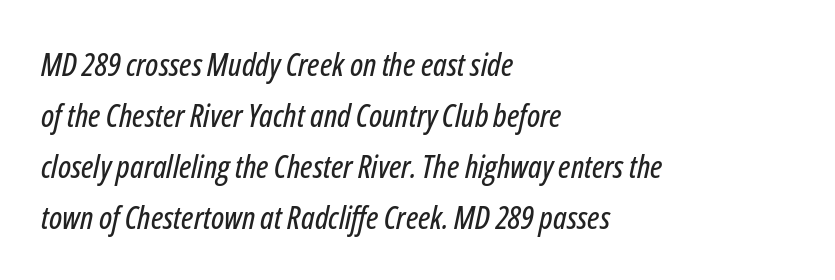
{"italic": "yes", "lean": "right", "slant_degrees": 12, "width": "condensed", "stroke_contrast": "low", "x_height": "medium", "monospaced": "no", "underline": "no", "align": "left", "line_spacing": "normal", "line_spacing_ratio": 1.59, "letter_spacing": "normal", "letter_spacing_em": 0.0, "glyph_px": 32}
